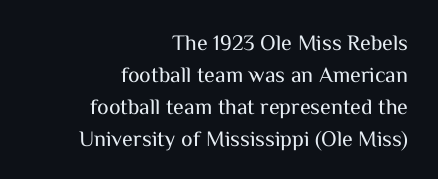
The image shows 22 px text type, upright; set right-aligned, normal line spacing (1.45x), normal letter spacing, not underlined.
